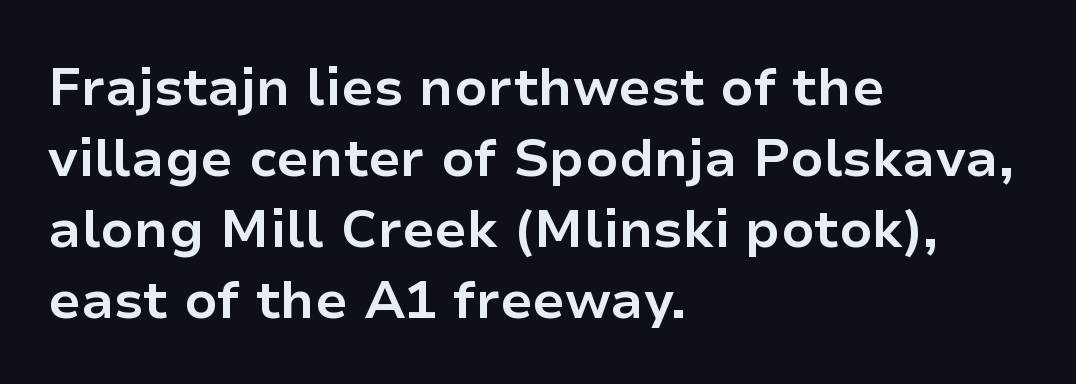
Q: Is the text bold? A: Yes.
Q: Is the text italic (slanted)? A: No, it is upright.
Q: Is the typeface a serif or a sans-serif typeface? A: Sans-serif.
Q: Is the text underlined? A: No.
Q: How is the paragraph aligned? A: Left-aligned.
Q: Is the spacing between letters normal or unusually wide? A: Normal.
Q: Is the spacing between lines tight, normal or loose? A: Normal.
Q: Width (condensed, normal, or wide)? A: Normal.
Q: Stroke contrast? A: Low.
Q: x-height? A: Medium.
Q: Monospaced? A: No.
